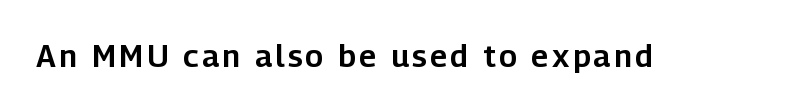
{"serif": "no", "italic": "no", "width": "normal", "stroke_contrast": "low", "x_height": "medium", "monospaced": "no", "underline": "no", "glyph_px": 31}
